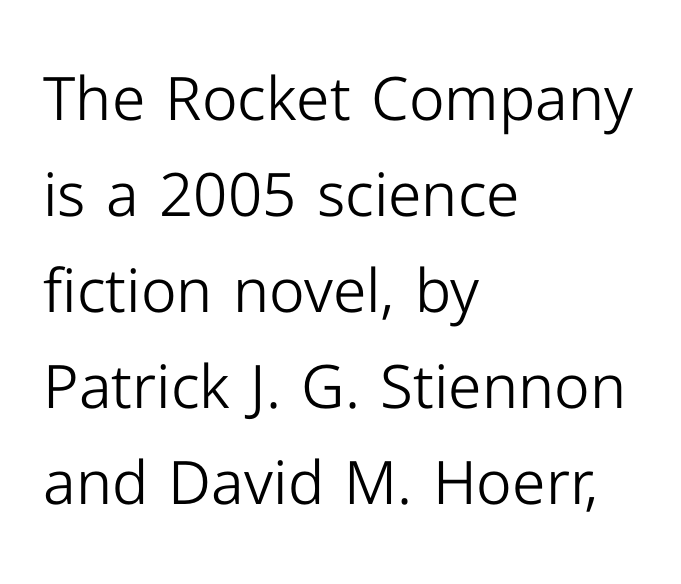
The letters advance in unequal steps, a hallmark of proportional type. Which margin do the lines hug? The left one — the right edge is uneven. How would I describe the line gaps? Plain and ordinary. Font category for this specimen: sans-serif. The passage shown has conventional tracking throughout.
